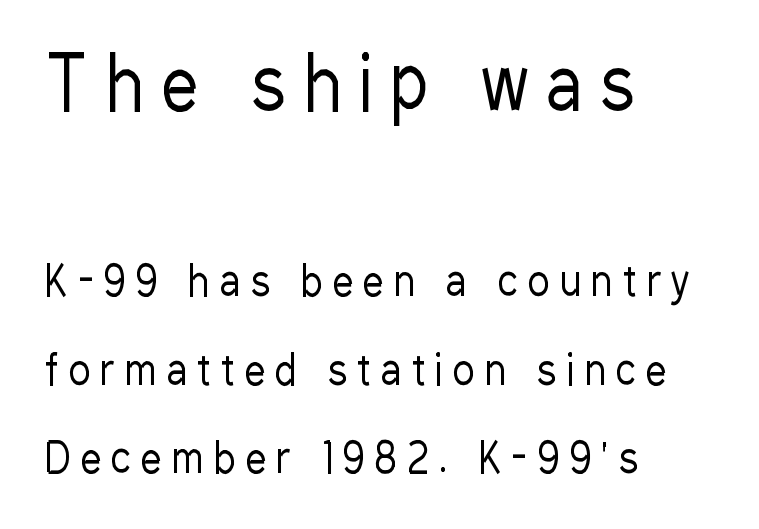
Descender tails drop into unmarked territory. The line-height multiplier appears high, well above default. The type sits square on the baseline with zero lean. Honestly, the letter spacing is so wide it's the main thing you notice.
